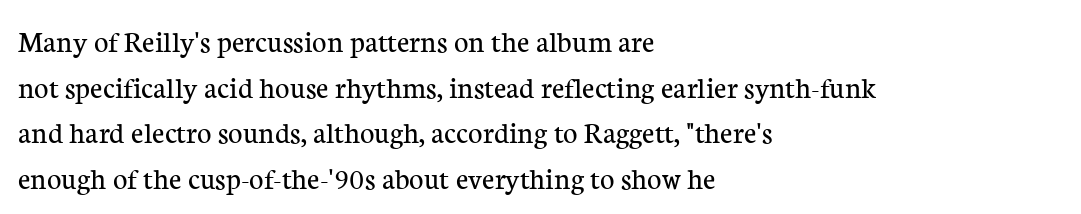
Q: Is the text bold? A: No.
Q: Is the text italic (slanted)? A: No, it is upright.
Q: Is the typeface a serif or a sans-serif typeface? A: Serif.
Q: Is the text underlined? A: No.
Q: How is the paragraph aligned? A: Left-aligned.
Q: Is the spacing between letters normal or unusually wide? A: Normal.
Q: Is the spacing between lines tight, normal or loose? A: Normal.
Q: Width (condensed, normal, or wide)? A: Normal.
Q: Stroke contrast? A: Low.
Q: x-height? A: Medium.
Q: Monospaced? A: No.
